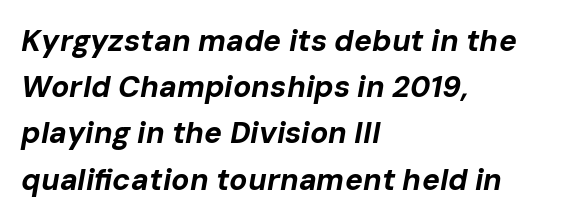
{"italic": "yes", "lean": "right", "slant_degrees": 10, "bold": "yes", "weight": "bold", "width": "normal", "stroke_contrast": "low", "x_height": "medium", "monospaced": "no", "underline": "no", "align": "left", "line_spacing": "normal", "line_spacing_ratio": 1.54, "letter_spacing": "normal", "letter_spacing_em": 0.0, "glyph_px": 30}
